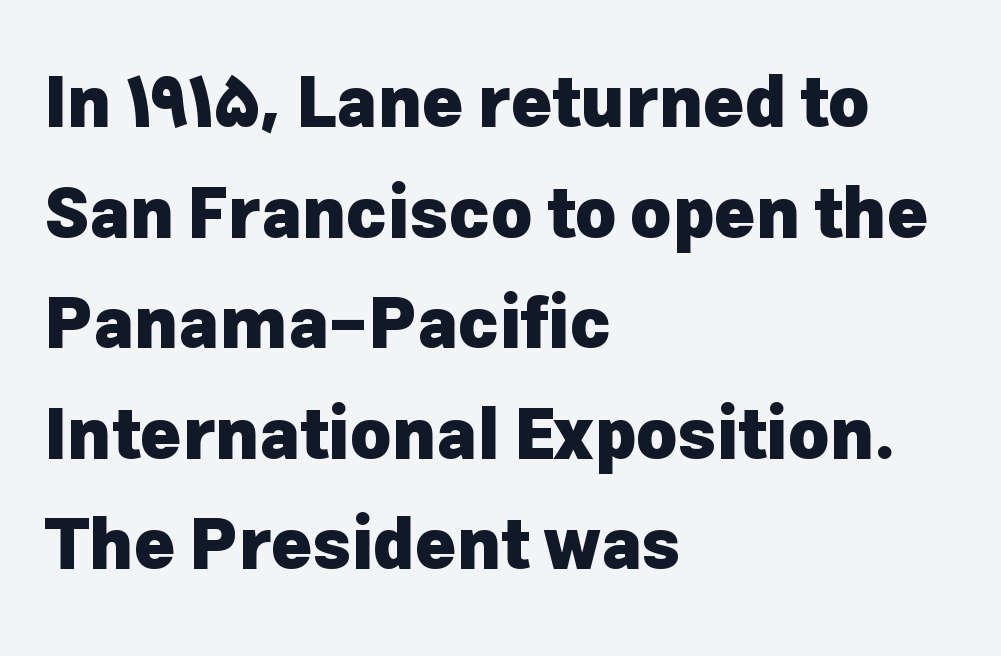
Q: Is the text bold? A: Yes.
Q: Is the text italic (slanted)? A: No, it is upright.
Q: Is the typeface a serif or a sans-serif typeface? A: Sans-serif.
Q: Is the text underlined? A: No.
Q: How is the paragraph aligned? A: Left-aligned.
Q: Is the spacing between letters normal or unusually wide? A: Normal.
Q: Is the spacing between lines tight, normal or loose? A: Normal.
Q: Width (condensed, normal, or wide)? A: Normal.
Q: Stroke contrast? A: Low.
Q: x-height? A: Medium.
Q: Monospaced? A: No.
